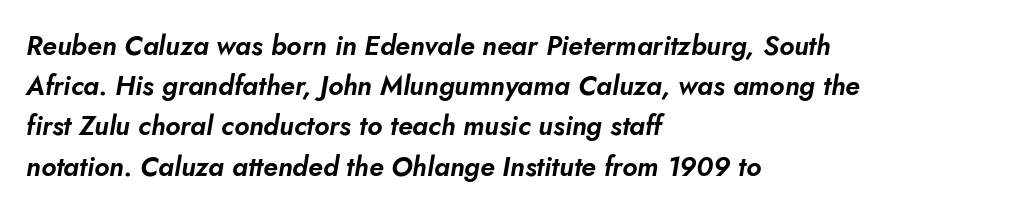
Q: Is the text italic (slanted)? A: Yes, it leans right by about 10 degrees.
Q: Is the text underlined? A: No.
Q: How is the paragraph aligned? A: Left-aligned.
Q: Is the spacing between letters normal or unusually wide? A: Normal.
Q: Is the spacing between lines tight, normal or loose? A: Normal.
